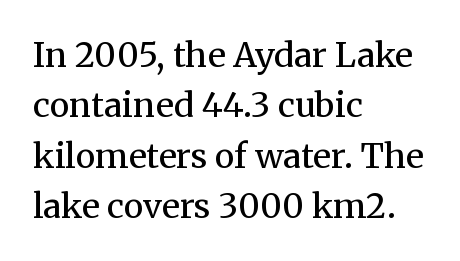
The image shows 34 px regular-weight serif type, upright; set left-aligned, normal line spacing (1.48x), normal letter spacing, not underlined; medium stroke contrast and a medium x-height.
